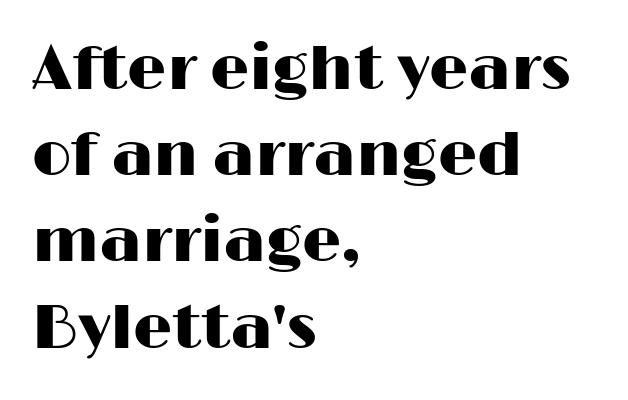
The image shows 62 px wide sans-serif type, upright; set left-aligned, normal line spacing (1.39x), normal letter spacing, not underlined; high stroke contrast and a medium x-height.
